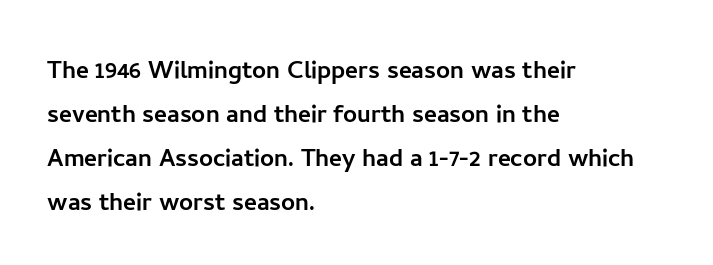
Q: Is the text italic (slanted)? A: No, it is upright.
Q: Is the typeface a serif or a sans-serif typeface? A: Sans-serif.
Q: Is the text underlined? A: No.
Q: How is the paragraph aligned? A: Left-aligned.
Q: Is the spacing between letters normal or unusually wide? A: Normal.
Q: Is the spacing between lines tight, normal or loose? A: Normal.
Q: Width (condensed, normal, or wide)? A: Normal.
Q: Stroke contrast? A: Low.
Q: x-height? A: Medium.
Q: Monospaced? A: No.
